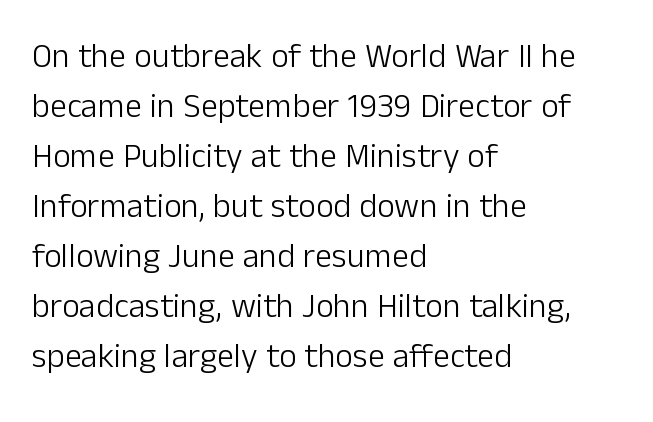
The image shows 34 px light sans-serif type, upright; set left-aligned, normal line spacing (1.47x), normal letter spacing, not underlined; low stroke contrast and a medium x-height.
